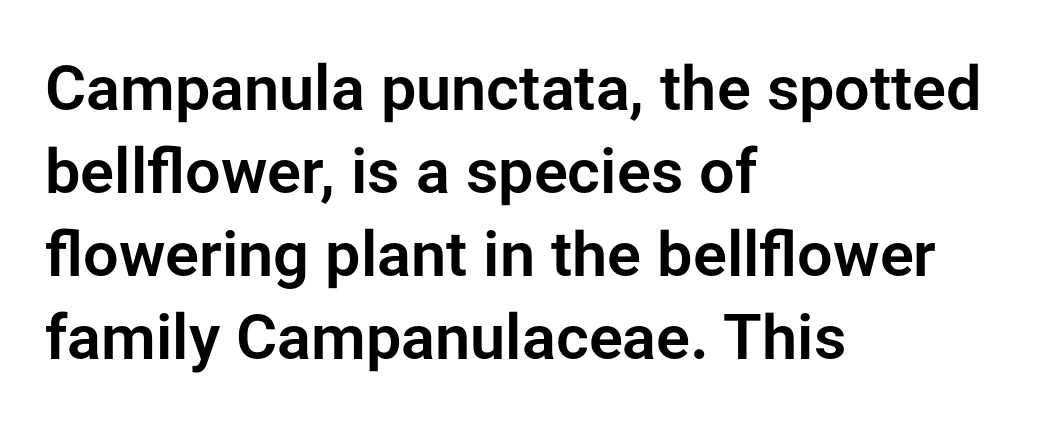
{"serif": "no", "italic": "no", "width": "normal", "stroke_contrast": "low", "x_height": "medium", "monospaced": "no", "underline": "no", "align": "left", "line_spacing": "normal", "line_spacing_ratio": 1.32, "letter_spacing": "normal", "letter_spacing_em": 0.0, "glyph_px": 63}
